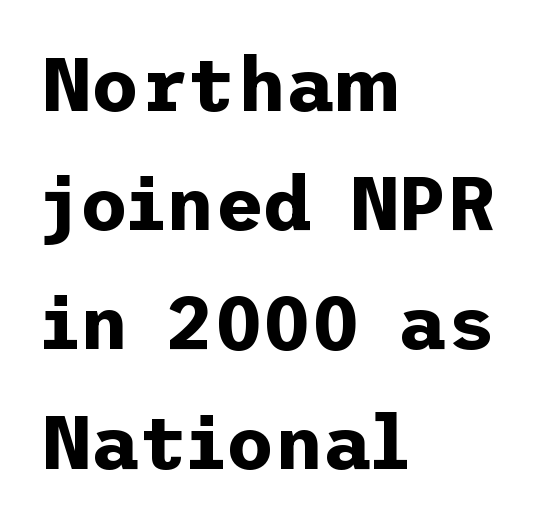
{"serif": "no", "italic": "no", "bold": "yes", "weight": "bold", "width": "normal", "stroke_contrast": "low", "x_height": "medium", "underline": "no", "align": "left", "line_spacing": "normal", "line_spacing_ratio": 1.59, "letter_spacing": "normal", "letter_spacing_em": 0.0, "glyph_px": 75}
